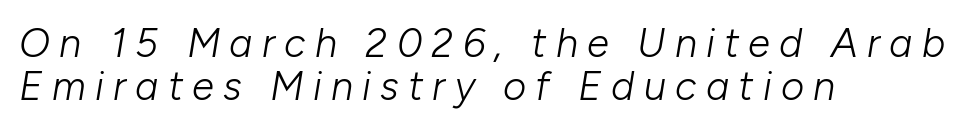
The image shows 40 px light type, italic (leaning right); set left-aligned, tight line spacing (1.07x), unusually wide letter spacing (+0.23 em), not underlined; low stroke contrast and a medium x-height.
